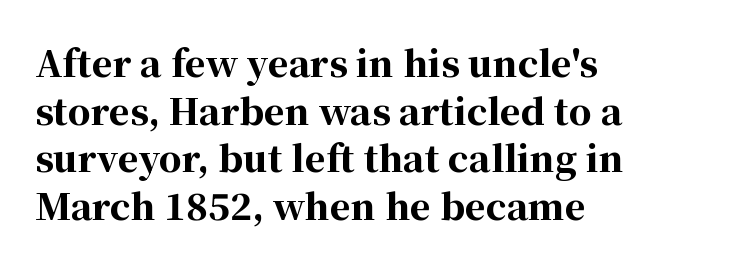
The image shows 36 px bold serif type, upright; set left-aligned, normal line spacing (1.32x), normal letter spacing, not underlined; high stroke contrast and a medium x-height.
